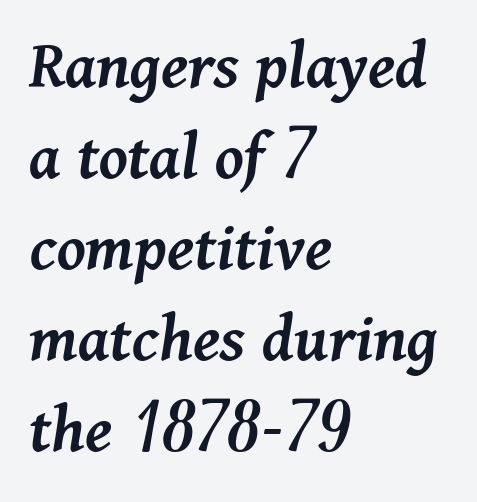
{"italic": "yes", "lean": "right", "slant_degrees": 11, "bold": "semi", "weight": "semibold", "width": "normal", "stroke_contrast": "medium", "x_height": "medium", "monospaced": "no", "underline": "no", "align": "left", "line_spacing": "normal", "line_spacing_ratio": 1.3, "letter_spacing": "normal", "letter_spacing_em": 0.0, "glyph_px": 70}
